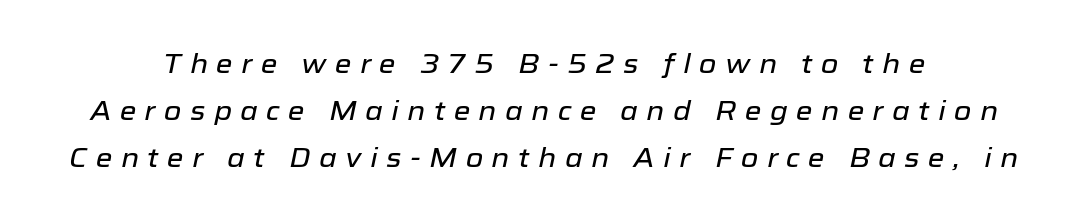
The rendering inserts visible extra space after every character. The specimen omits any rule beneath the text block's lines. You can tell it's italic because the verticals aren't actually vertical.
